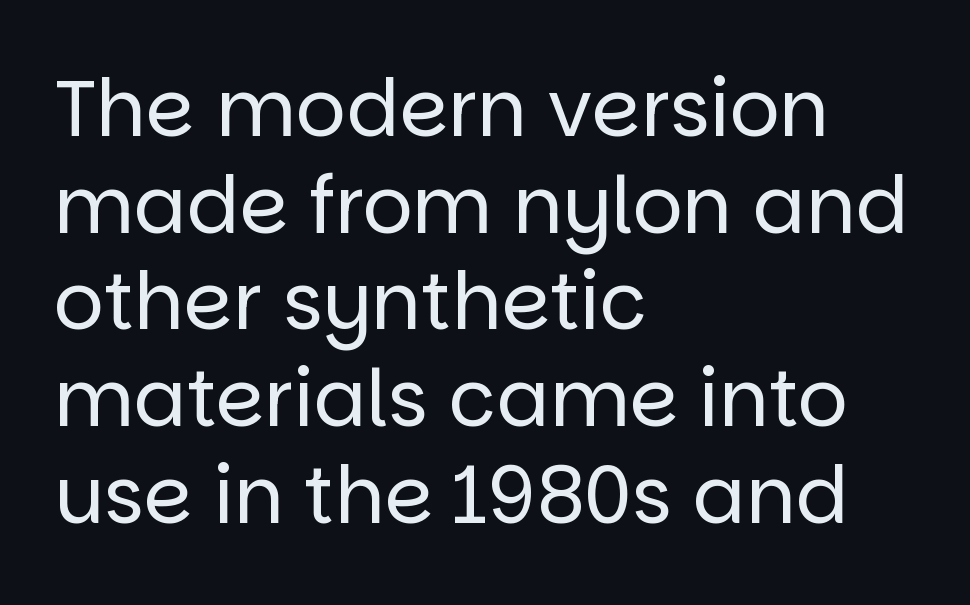
{"serif": "no", "italic": "no", "bold": "no", "weight": "regular", "width": "normal", "stroke_contrast": "low", "x_height": "large", "monospaced": "no", "underline": "no", "align": "left", "line_spacing_ratio": 1.24, "letter_spacing": "normal", "letter_spacing_em": 0.0, "glyph_px": 78}
